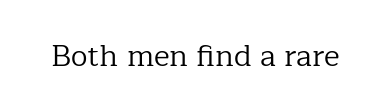
The image shows 30 px regular-weight serif type, upright; set normal letter spacing, not underlined; low stroke contrast and a medium x-height.
